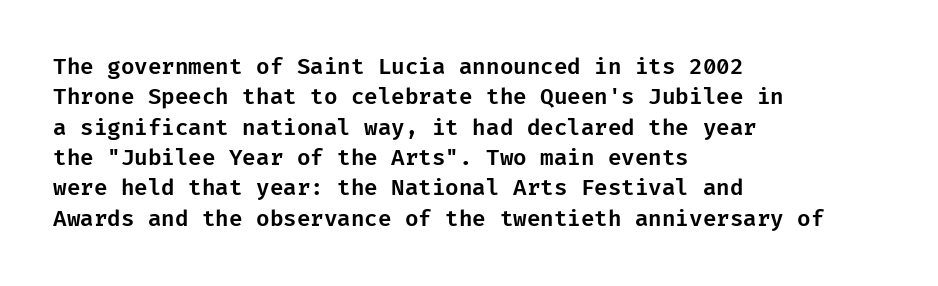
Q: Is the text italic (slanted)? A: No, it is upright.
Q: Is the text underlined? A: No.
Q: How is the paragraph aligned? A: Left-aligned.
Q: Is the spacing between letters normal or unusually wide? A: Normal.
Q: Is the spacing between lines tight, normal or loose? A: Normal.
